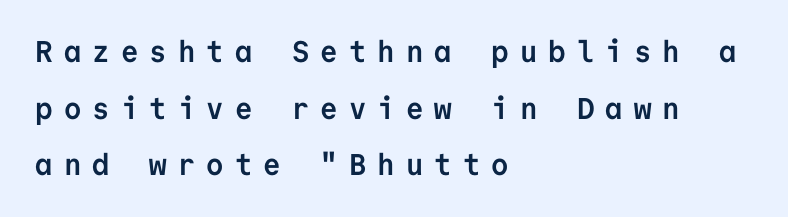
Q: Is the text bold? A: Yes.
Q: Is the text italic (slanted)? A: No, it is upright.
Q: Is the typeface a serif or a sans-serif typeface? A: Sans-serif.
Q: Is the text underlined? A: No.
Q: How is the paragraph aligned? A: Left-aligned.
Q: Is the spacing between letters normal or unusually wide? A: Unusually wide.
Q: Width (condensed, normal, or wide)? A: Normal.
Q: Stroke contrast? A: Low.
Q: x-height? A: Medium.
Q: Monospaced? A: Yes.
